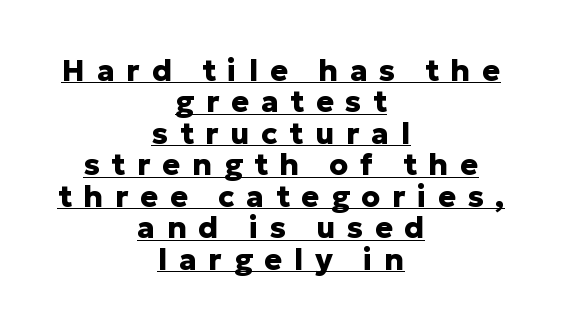
Spacing verdict: proportional, widths tailored to each character. Summary of weight: heavy, a full bold. Regarding leading, the lines here are crowded together. A centered setting, common on invitations and titles, is used for this passage.
